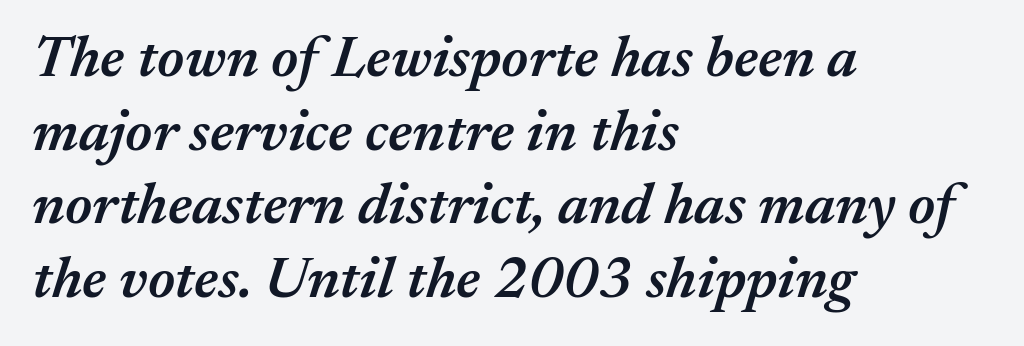
The image shows 59 px semibold type, italic (leaning right); set left-aligned, normal line spacing (1.25x), normal letter spacing, not underlined; medium stroke contrast and a medium x-height.
